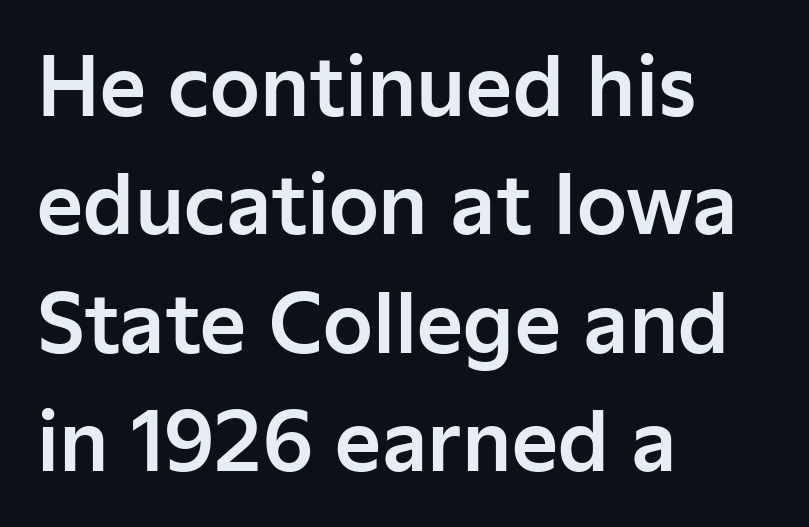
Q: Is the text italic (slanted)? A: No, it is upright.
Q: Is the typeface a serif or a sans-serif typeface? A: Sans-serif.
Q: Is the text underlined? A: No.
Q: How is the paragraph aligned? A: Left-aligned.
Q: Is the spacing between letters normal or unusually wide? A: Normal.
Q: Is the spacing between lines tight, normal or loose? A: Normal.
Q: Width (condensed, normal, or wide)? A: Normal.
Q: Stroke contrast? A: Low.
Q: x-height? A: Medium.
Q: Monospaced? A: No.
